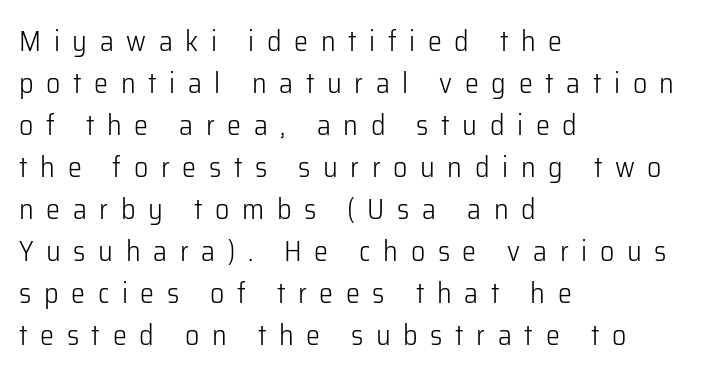
{"serif": "no", "italic": "no", "bold": "no", "weight": "light", "width": "normal", "stroke_contrast": "low", "x_height": "medium", "monospaced": "no", "underline": "no", "align": "left", "line_spacing": "normal", "line_spacing_ratio": 1.5, "letter_spacing": "wide", "letter_spacing_em": 0.45, "glyph_px": 28}
